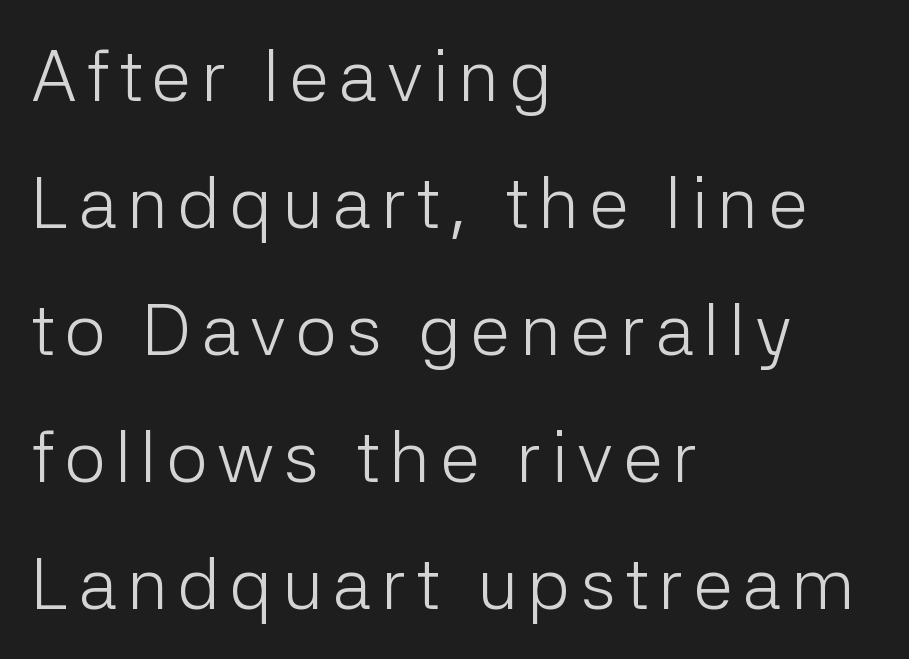
The image shows 73 px light sans-serif type, upright; set left-aligned, line spacing 1.74x, not underlined; low stroke contrast and a medium x-height.
